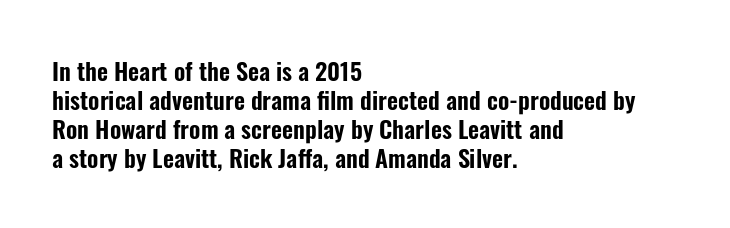
{"italic": "no", "underline": "no", "align": "left", "line_spacing_ratio": 1.21, "letter_spacing": "normal", "letter_spacing_em": 0.0, "glyph_px": 24}
